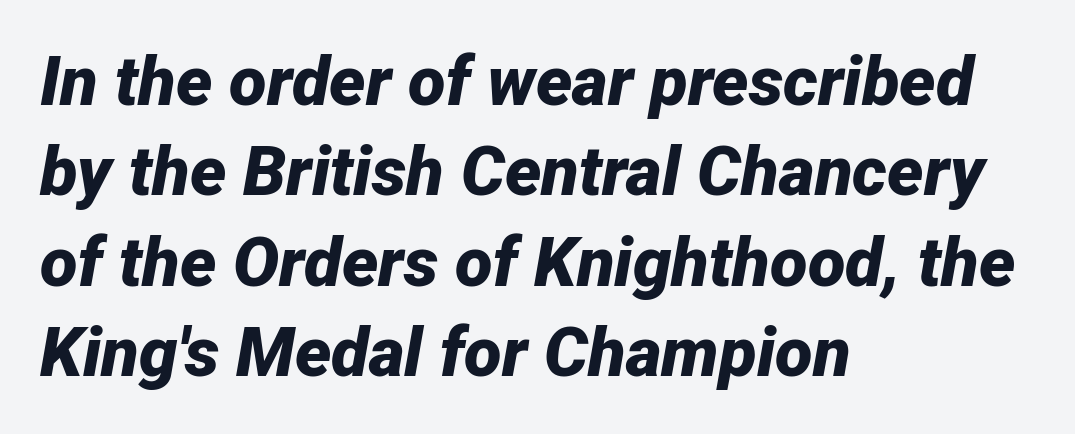
Q: Is the text bold? A: Yes.
Q: Is the text italic (slanted)? A: Yes, it leans right by about 12 degrees.
Q: Is the text underlined? A: No.
Q: How is the paragraph aligned? A: Left-aligned.
Q: Is the spacing between letters normal or unusually wide? A: Normal.
Q: Is the spacing between lines tight, normal or loose? A: Normal.
Q: Width (condensed, normal, or wide)? A: Normal.
Q: Stroke contrast? A: Low.
Q: x-height? A: Medium.
Q: Monospaced? A: No.
